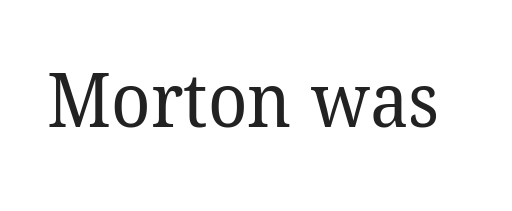
The image shows 74 px regular-weight serif type; set normal letter spacing, not underlined; low stroke contrast and a medium x-height.
